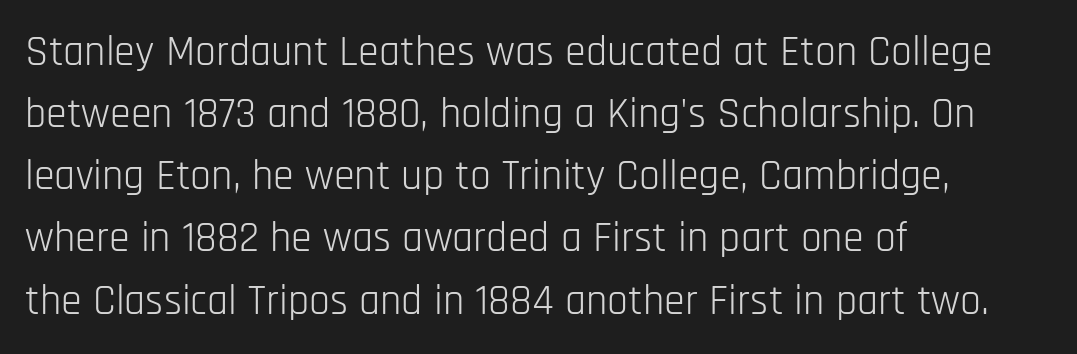
Q: Is the text bold? A: No.
Q: Is the text italic (slanted)? A: No, it is upright.
Q: Is the typeface a serif or a sans-serif typeface? A: Sans-serif.
Q: Is the text underlined? A: No.
Q: How is the paragraph aligned? A: Left-aligned.
Q: Is the spacing between letters normal or unusually wide? A: Normal.
Q: Is the spacing between lines tight, normal or loose? A: Normal.
Q: Width (condensed, normal, or wide)? A: Condensed.
Q: Stroke contrast? A: Low.
Q: x-height? A: Large.
Q: Monospaced? A: No.
